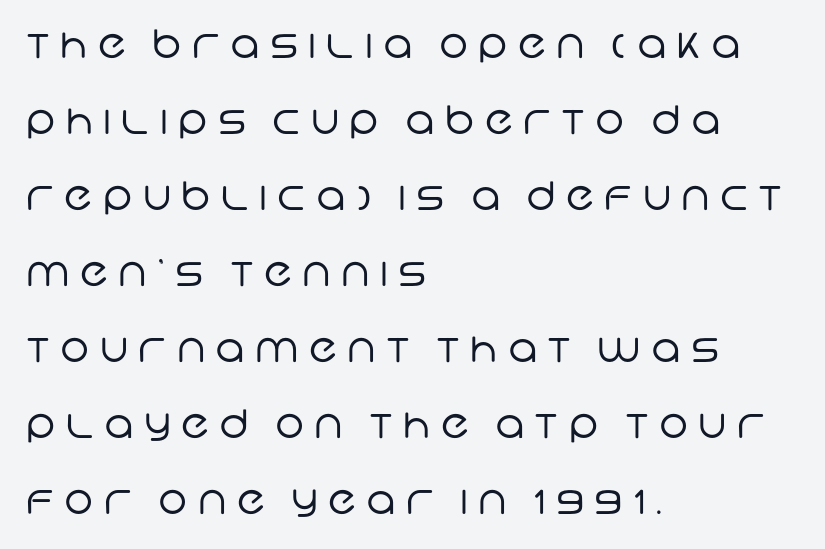
The image shows 39 px regular-weight sans-serif type; set left-aligned, loose line spacing (1.95x), unusually wide letter spacing (+0.27 em), not underlined; low stroke contrast and a large x-height.
